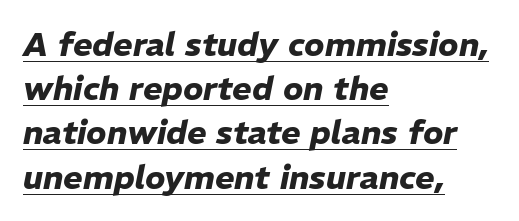
As a designer I'd log this as weight 700, bold. The tracking reads as untouched default to a designer's eye. Somebody hit Ctrl+U on this one — the words are underlined. Here the designer chose a conventional face with non-uniform glyph widths.
